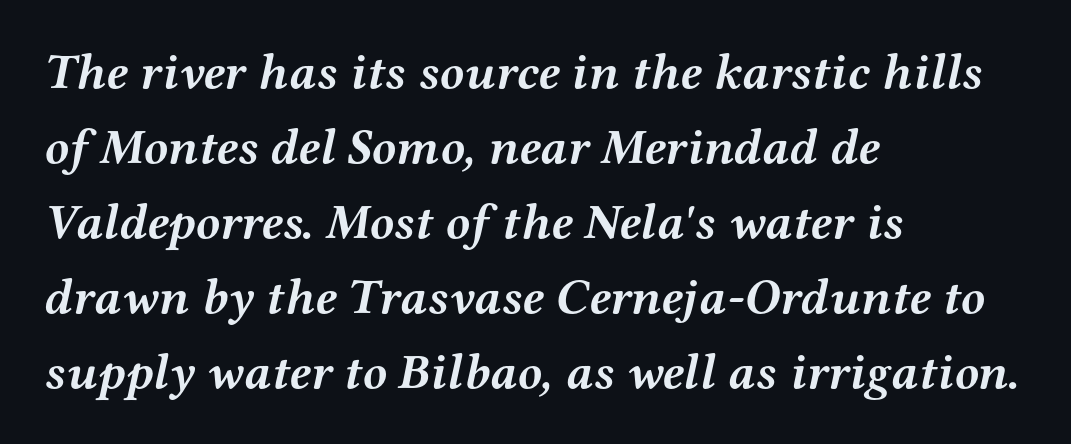
{"serif": "yes", "italic": "yes", "lean": "right", "slant_degrees": 12, "bold": "yes", "weight": "semibold", "width": "wide", "stroke_contrast": "medium", "x_height": "medium", "monospaced": "no", "underline": "no", "align": "left", "line_spacing": "normal", "line_spacing_ratio": 1.5, "letter_spacing": "normal", "letter_spacing_em": 0.0, "glyph_px": 50}
